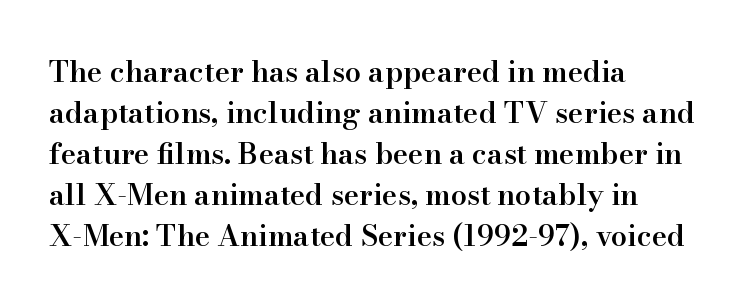
Q: Is the text bold? A: Semi-bold.
Q: Is the text italic (slanted)? A: No, it is upright.
Q: Is the typeface a serif or a sans-serif typeface? A: Serif.
Q: Is the text underlined? A: No.
Q: How is the paragraph aligned? A: Left-aligned.
Q: Is the spacing between letters normal or unusually wide? A: Normal.
Q: Is the spacing between lines tight, normal or loose? A: Normal.
Q: Width (condensed, normal, or wide)? A: Normal.
Q: Stroke contrast? A: High.
Q: x-height? A: Small.
Q: Monospaced? A: No.
